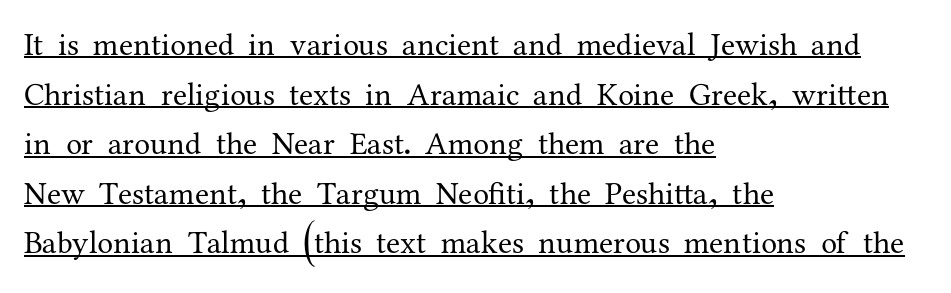
One glance says typical: line gaps are just what's usual. Proportional: the letters do not fall into vertical columns. The specimen includes a rule beneath the text block's lines. Summary of weight: not heavy and not bold. Typeset ragged right — the left edge is the straight one.
